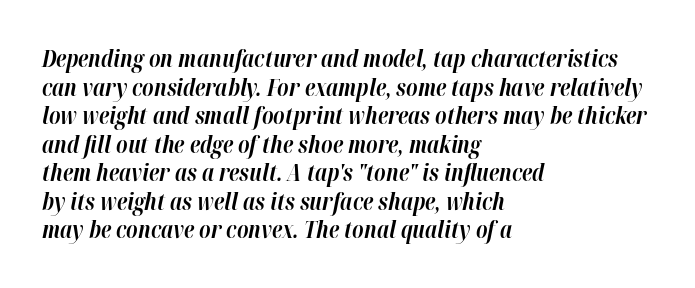
Q: Is the text bold? A: Yes.
Q: Is the text italic (slanted)? A: Yes, it leans right by about 12 degrees.
Q: Is the text underlined? A: No.
Q: How is the paragraph aligned? A: Left-aligned.
Q: Is the spacing between letters normal or unusually wide? A: Normal.
